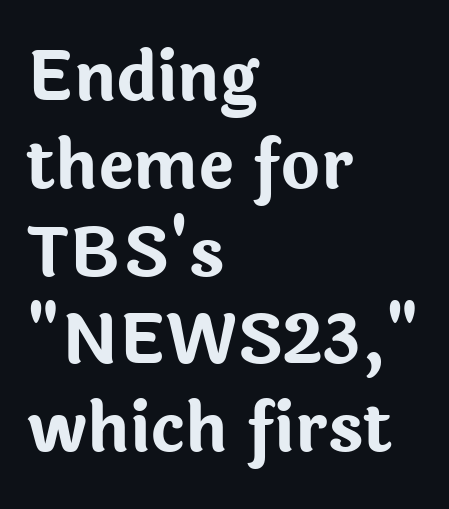
Q: Is the text bold? A: Yes.
Q: Is the text italic (slanted)? A: No, it is upright.
Q: Is the typeface a serif or a sans-serif typeface? A: Sans-serif.
Q: Is the text underlined? A: No.
Q: How is the paragraph aligned? A: Left-aligned.
Q: Is the spacing between letters normal or unusually wide? A: Normal.
Q: Is the spacing between lines tight, normal or loose? A: Normal.
Q: Width (condensed, normal, or wide)? A: Normal.
Q: Stroke contrast? A: Low.
Q: x-height? A: Medium.
Q: Monospaced? A: No.
